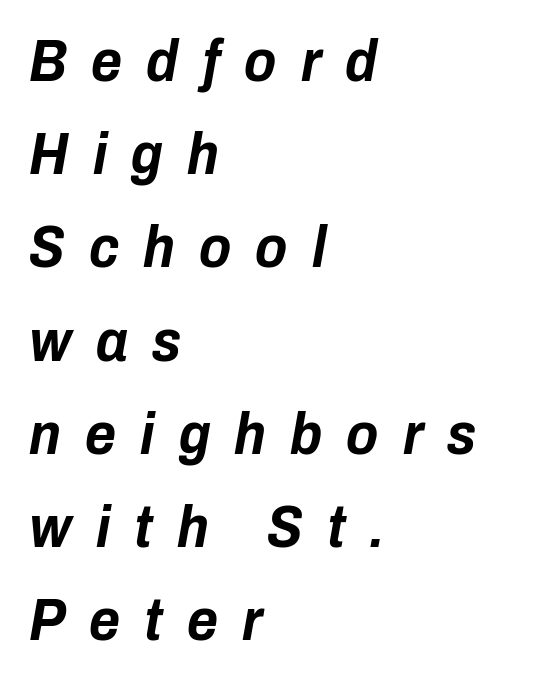
Q: Is the text bold? A: Yes.
Q: Is the text italic (slanted)? A: Yes, it leans right by about 10 degrees.
Q: Is the text underlined? A: No.
Q: How is the paragraph aligned? A: Left-aligned.
Q: Is the spacing between letters normal or unusually wide? A: Unusually wide.
Q: Is the spacing between lines tight, normal or loose? A: Normal.
Q: Width (condensed, normal, or wide)? A: Condensed.
Q: Stroke contrast? A: Low.
Q: x-height? A: Medium.
Q: Monospaced? A: No.
